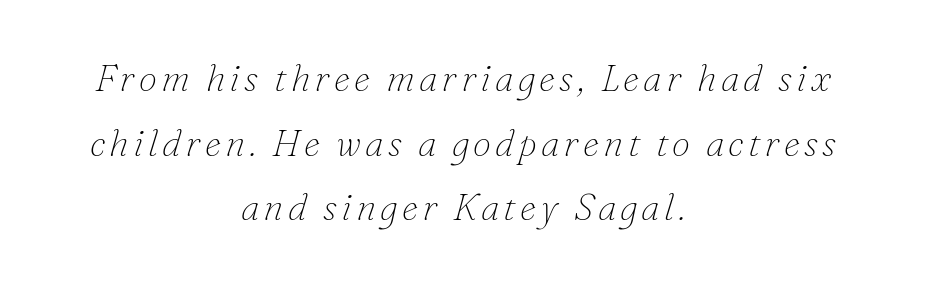
{"serif": "yes", "italic": "yes", "lean": "right", "slant_degrees": 16, "bold": "no", "weight": "thin", "width": "normal", "stroke_contrast": "low", "x_height": "small", "monospaced": "no", "underline": "no", "align": "center", "line_spacing_ratio": 1.75, "glyph_px": 37}
